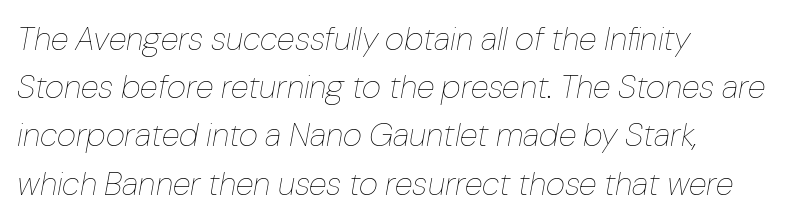
{"italic": "yes", "lean": "right", "slant_degrees": 10, "bold": "no", "weight": "thin", "width": "normal", "stroke_contrast": "low", "x_height": "medium", "monospaced": "no", "underline": "no", "align": "left", "line_spacing": "normal", "line_spacing_ratio": 1.46, "letter_spacing": "normal", "letter_spacing_em": 0.0, "glyph_px": 33}
